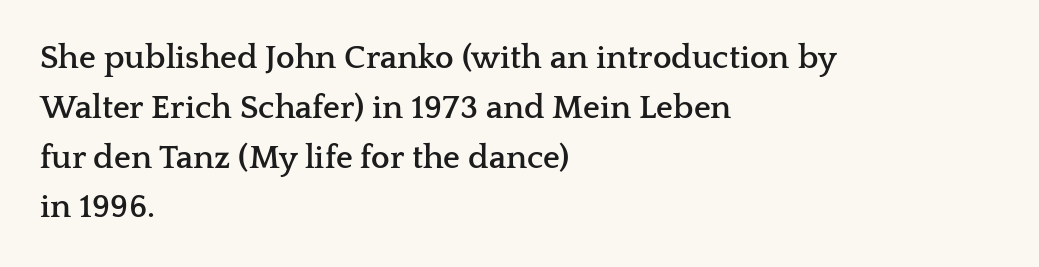
The image shows 33 px semibold, wide serif type, upright; set left-aligned, normal line spacing (1.51x), normal letter spacing, not underlined; low stroke contrast and a medium x-height.
